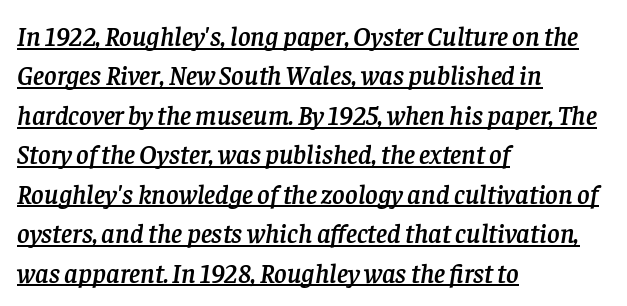
The image shows 27 px text type, italic (leaning right); set left-aligned, normal line spacing (1.46x), normal letter spacing, underlined.
